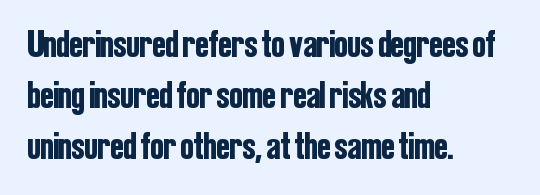
{"serif": "no", "italic": "no", "width": "condensed", "stroke_contrast": "low", "x_height": "medium", "monospaced": "no", "underline": "no", "align": "left", "line_spacing": "normal", "line_spacing_ratio": 1.31, "letter_spacing": "normal", "letter_spacing_em": 0.0, "glyph_px": 39}
